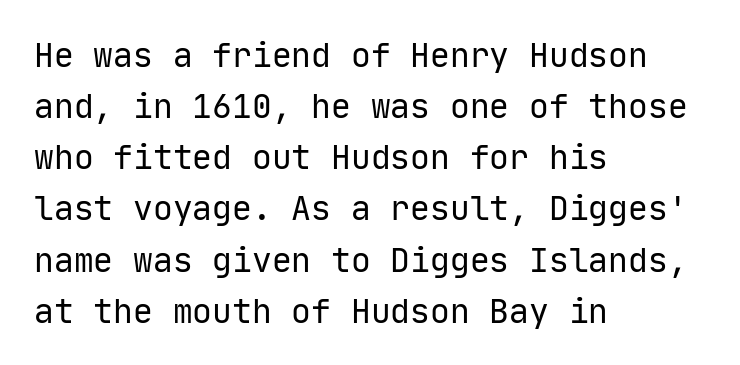
{"serif": "no", "italic": "no", "bold": "no", "weight": "regular", "width": "normal", "stroke_contrast": "low", "x_height": "medium", "monospaced": "yes", "underline": "no", "align": "left", "line_spacing": "normal", "line_spacing_ratio": 1.55, "letter_spacing": "normal", "letter_spacing_em": 0.0, "glyph_px": 33}
